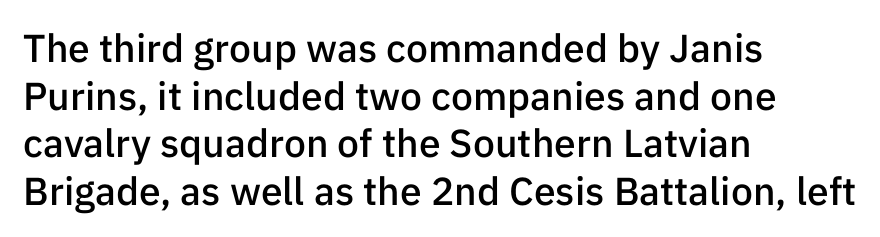
Q: Is the text bold? A: Semi-bold.
Q: Is the text italic (slanted)? A: No, it is upright.
Q: Is the typeface a serif or a sans-serif typeface? A: Sans-serif.
Q: Is the text underlined? A: No.
Q: How is the paragraph aligned? A: Left-aligned.
Q: Is the spacing between letters normal or unusually wide? A: Normal.
Q: Width (condensed, normal, or wide)? A: Normal.
Q: Stroke contrast? A: Low.
Q: x-height? A: Medium.
Q: Monospaced? A: No.
